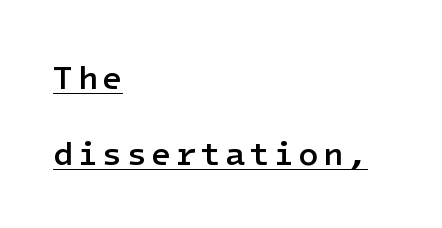
{"serif": "no", "italic": "no", "bold": "semi", "weight": "semibold", "width": "normal", "stroke_contrast": "low", "x_height": "medium", "underline": "yes", "align": "left", "line_spacing": "loose", "line_spacing_ratio": 2.29, "glyph_px": 33}
